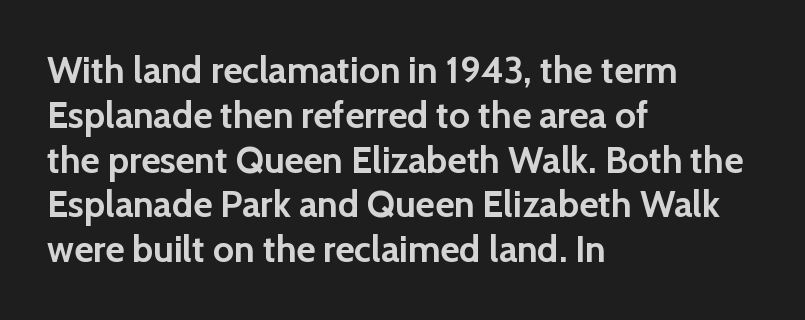
{"serif": "no", "italic": "no", "bold": "yes", "weight": "semibold", "width": "normal", "stroke_contrast": "low", "x_height": "medium", "monospaced": "no", "underline": "no", "align": "left", "line_spacing_ratio": 1.21, "letter_spacing": "normal", "letter_spacing_em": 0.0, "glyph_px": 37}
